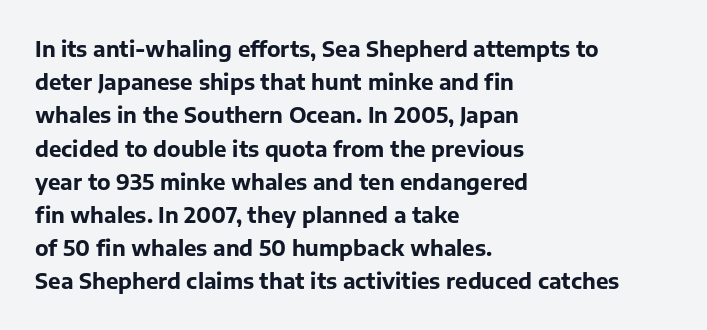
Q: Is the text bold? A: Yes.
Q: Is the text italic (slanted)? A: No, it is upright.
Q: Is the text underlined? A: No.
Q: How is the paragraph aligned? A: Left-aligned.
Q: Is the spacing between letters normal or unusually wide? A: Normal.
Q: Is the spacing between lines tight, normal or loose? A: Normal.
